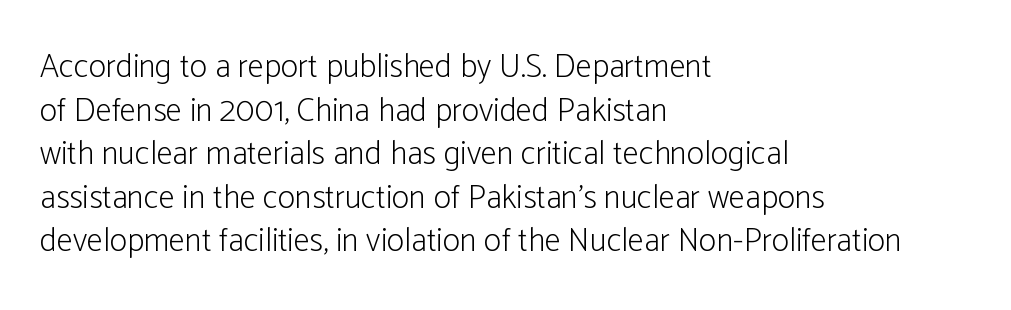
Q: Is the text bold? A: No.
Q: Is the text italic (slanted)? A: No, it is upright.
Q: Is the typeface a serif or a sans-serif typeface? A: Sans-serif.
Q: Is the text underlined? A: No.
Q: How is the paragraph aligned? A: Left-aligned.
Q: Is the spacing between letters normal or unusually wide? A: Normal.
Q: Is the spacing between lines tight, normal or loose? A: Normal.
Q: Width (condensed, normal, or wide)? A: Condensed.
Q: Stroke contrast? A: Low.
Q: x-height? A: Medium.
Q: Monospaced? A: No.
